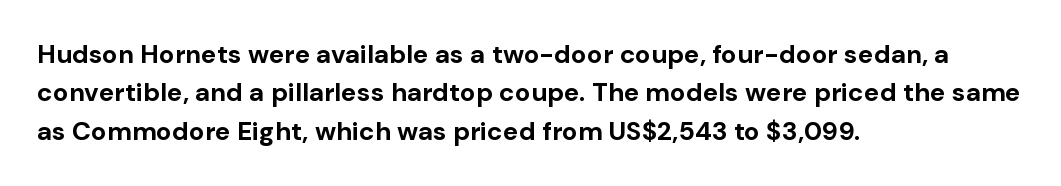
A typesetter would mark this as roman, not italic. Rule under the text: the space is simply empty. Layout note: lines flush left. The designer left line spacing at the default. What weight is shown? A full bold with thick strokes. This sample uses plain, unmodified letter spacing.
